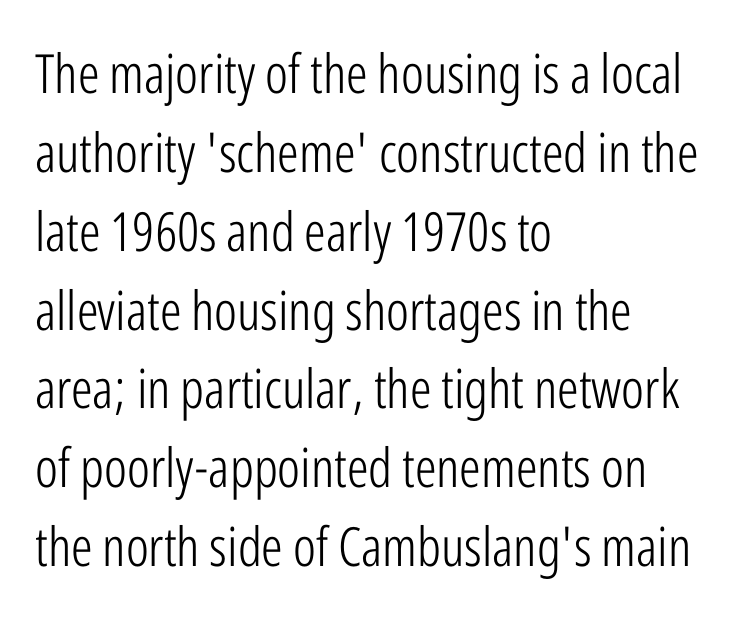
{"serif": "no", "italic": "no", "bold": "no", "weight": "light", "width": "condensed", "stroke_contrast": "low", "x_height": "medium", "monospaced": "no", "underline": "no", "align": "left", "line_spacing": "normal", "line_spacing_ratio": 1.46, "letter_spacing": "normal", "letter_spacing_em": 0.0, "glyph_px": 54}
